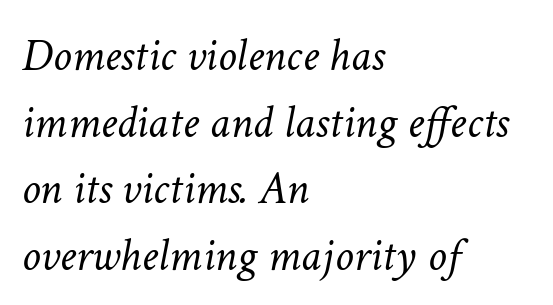
Q: Is the text bold? A: No.
Q: Is the text italic (slanted)? A: Yes, it leans right by about 11 degrees.
Q: Is the text underlined? A: No.
Q: How is the paragraph aligned? A: Left-aligned.
Q: Is the spacing between letters normal or unusually wide? A: Normal.
Q: Is the spacing between lines tight, normal or loose? A: Normal.
Q: Width (condensed, normal, or wide)? A: Normal.
Q: Stroke contrast? A: Low.
Q: x-height? A: Medium.
Q: Monospaced? A: No.
